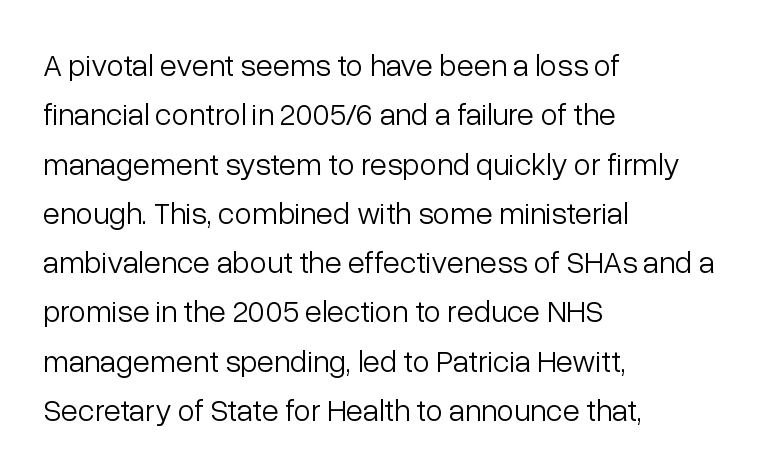
Tracking here is standard; glyphs follow each other at the usual distance. Unbolded letterforms with no extra heft. Serifs: no, the terminals of the letterforms are clean. Leading matches the norm, producing a regular column. This rendering uses left alignment, leaving the right contour irregular. Clear beneath every line of the passage.
